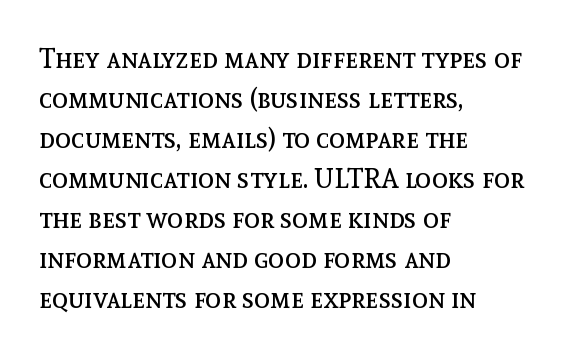
Q: Is the text bold? A: No.
Q: Is the text italic (slanted)? A: No, it is upright.
Q: Is the text underlined? A: No.
Q: How is the paragraph aligned? A: Left-aligned.
Q: Is the spacing between letters normal or unusually wide? A: Normal.
Q: Is the spacing between lines tight, normal or loose? A: Normal.
